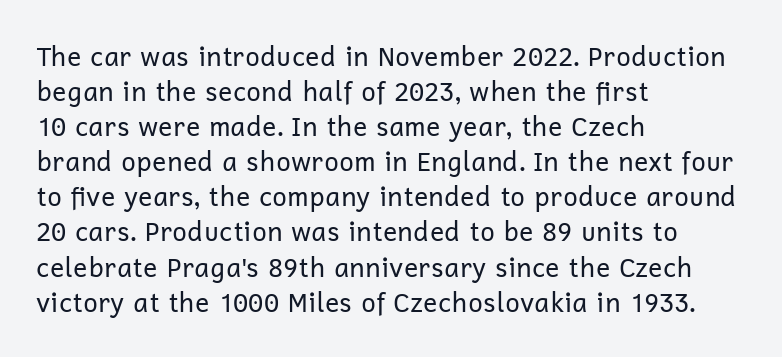
How are the letters spaced? Ordinarily, with no added tracking. Has an underline been added? It has not. Honestly, the row spacing looks completely unremarkable. The font is comparable to plain body text, perhaps lighter. Visually the block forms a straight wall on the left and a jagged coastline on the right.
